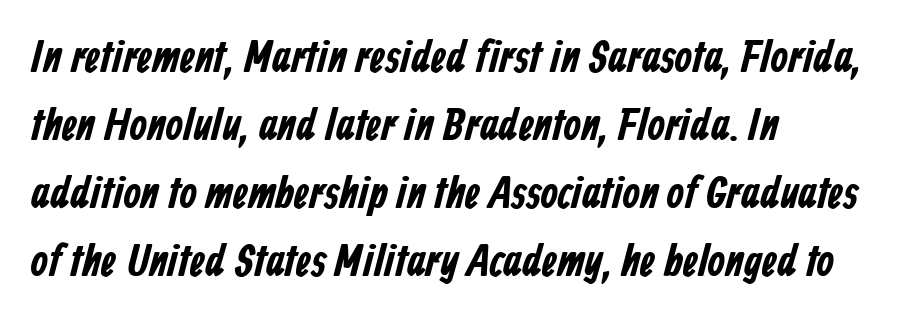
Q: Is the text bold? A: Yes.
Q: Is the typeface a serif or a sans-serif typeface? A: Sans-serif.
Q: Is the text underlined? A: No.
Q: How is the paragraph aligned? A: Left-aligned.
Q: Is the spacing between letters normal or unusually wide? A: Normal.
Q: Is the spacing between lines tight, normal or loose? A: Normal.
Q: Width (condensed, normal, or wide)? A: Condensed.
Q: Stroke contrast? A: Low.
Q: x-height? A: Medium.
Q: Monospaced? A: No.
